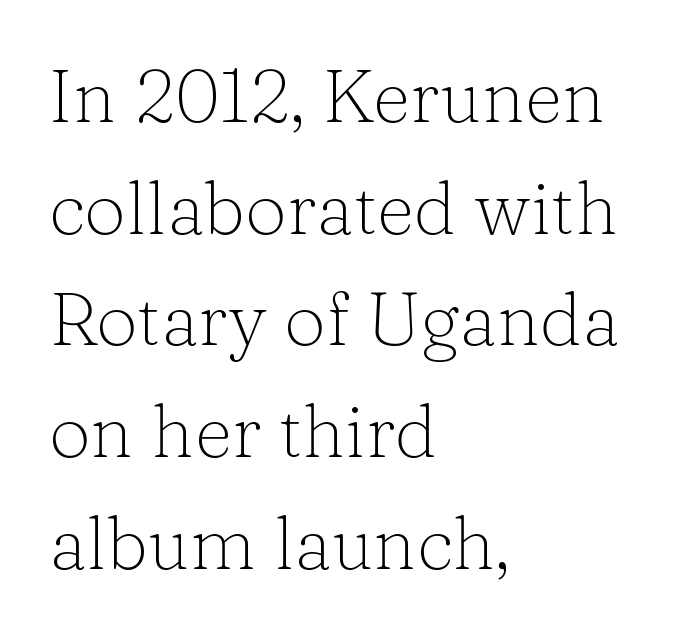
Q: Is the text bold? A: No.
Q: Is the text italic (slanted)? A: No, it is upright.
Q: Is the typeface a serif or a sans-serif typeface? A: Serif.
Q: Is the text underlined? A: No.
Q: How is the paragraph aligned? A: Left-aligned.
Q: Is the spacing between letters normal or unusually wide? A: Normal.
Q: Is the spacing between lines tight, normal or loose? A: Normal.
Q: Width (condensed, normal, or wide)? A: Normal.
Q: Stroke contrast? A: Low.
Q: x-height? A: Medium.
Q: Monospaced? A: No.
